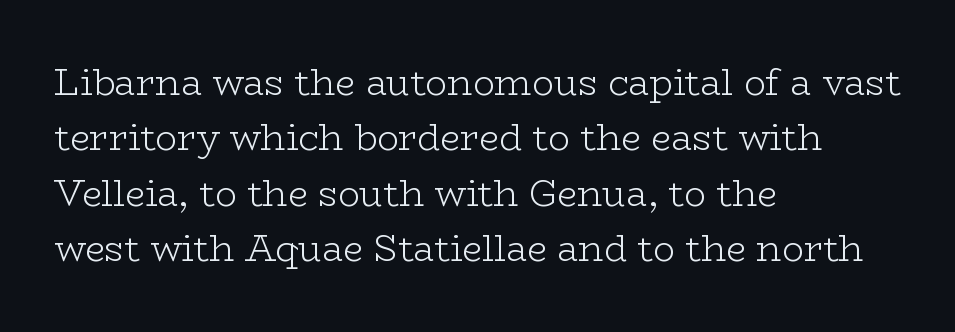
These lines keep a tight, regular rhythm from letter to letter. What's the leading like? Ordinary, nothing unusual. This sample has the flowing, uneven cadence of proportional lettering. Stems and bowls with no extra thickness — not bold. The glyphs in this specimen are seriffed. The zone under the glyphs is completely vacant.
